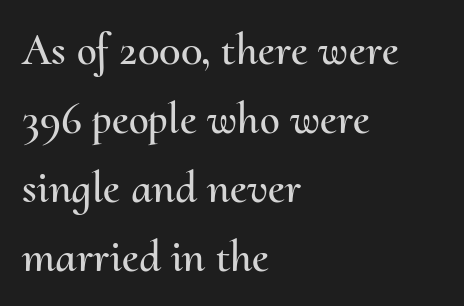
The image shows 45 px text type, upright; set left-aligned, normal line spacing (1.53x), normal letter spacing, not underlined; medium stroke contrast and a small x-height.
